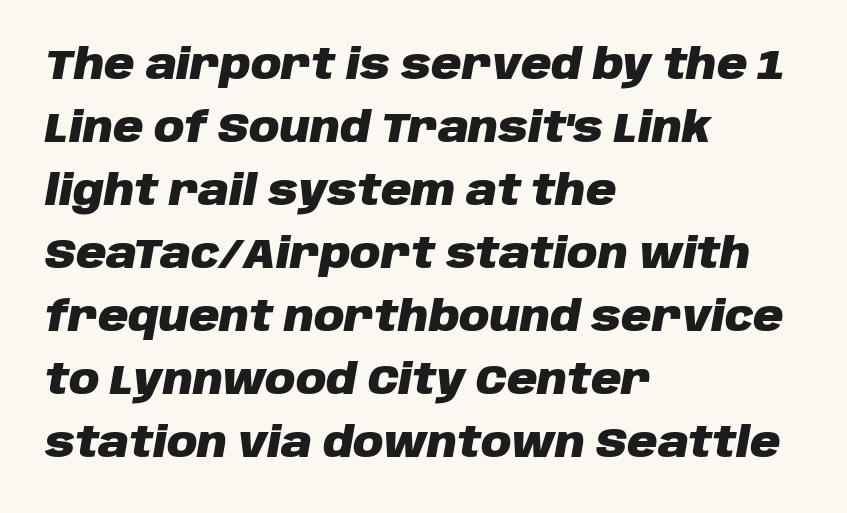
The image shows 42 px heavy type, italic (leaning right); set left-aligned, normal line spacing (1.5x), normal letter spacing, not underlined; low stroke contrast and a large x-height.
